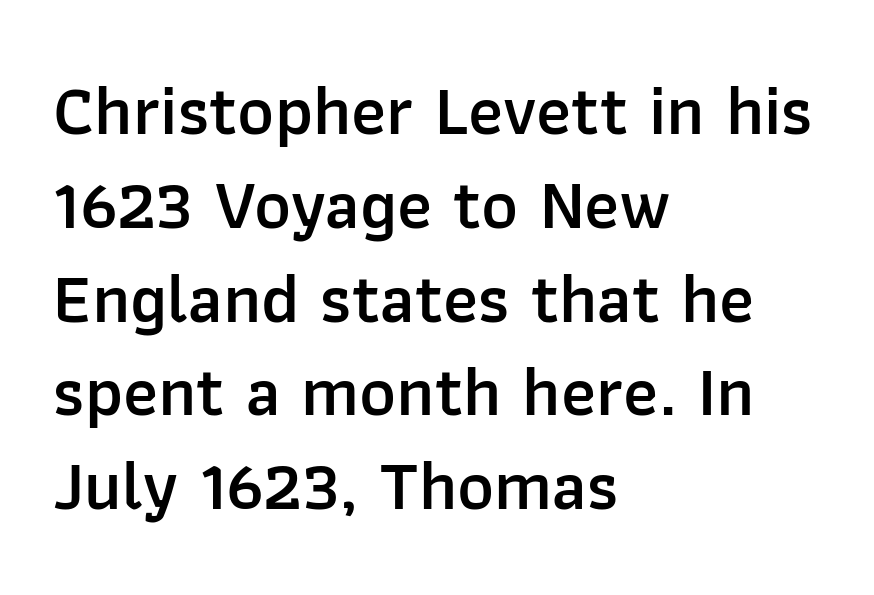
Caption: multi-line text, flush left, ragged right. The specimen reads as upright at a glance. Nope, no serifs anywhere on these letters. You could not count columns in this text — the font is proportionally spaced. This sample uses plain, unmodified letter spacing.
